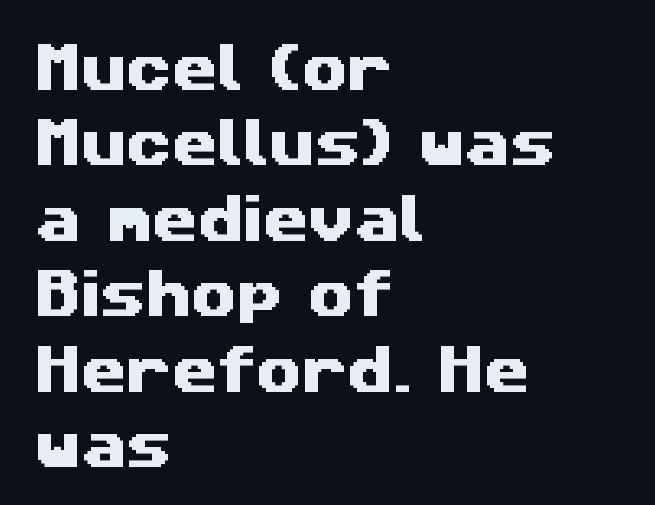
{"serif": "no", "width": "wide", "stroke_contrast": "medium", "x_height": "medium", "monospaced": "no", "underline": "no", "align": "left", "line_spacing": "normal", "line_spacing_ratio": 1.45, "letter_spacing": "normal", "letter_spacing_em": 0.0, "glyph_px": 52}
